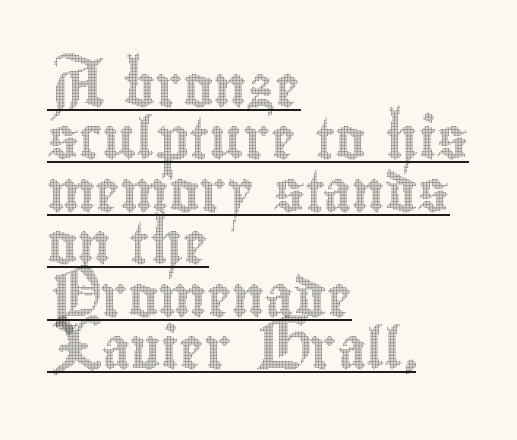
Q: Is the text italic (slanted)? A: No, it is upright.
Q: Is the text underlined? A: Yes.
Q: How is the paragraph aligned? A: Left-aligned.
Q: Is the spacing between letters normal or unusually wide? A: Normal.
Q: Is the spacing between lines tight, normal or loose? A: Normal.
Q: Width (condensed, normal, or wide)? A: Condensed.
Q: x-height? A: Small.
Q: Monospaced? A: No.
